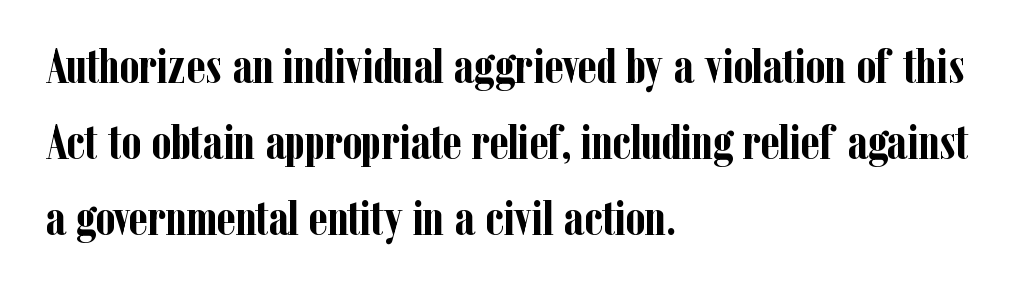
{"serif": "yes", "italic": "no", "bold": "yes", "weight": "semibold", "width": "condensed", "stroke_contrast": "low", "x_height": "medium", "monospaced": "no", "underline": "no", "align": "left", "line_spacing": "normal", "line_spacing_ratio": 1.52, "letter_spacing": "normal", "letter_spacing_em": 0.0, "glyph_px": 50}
